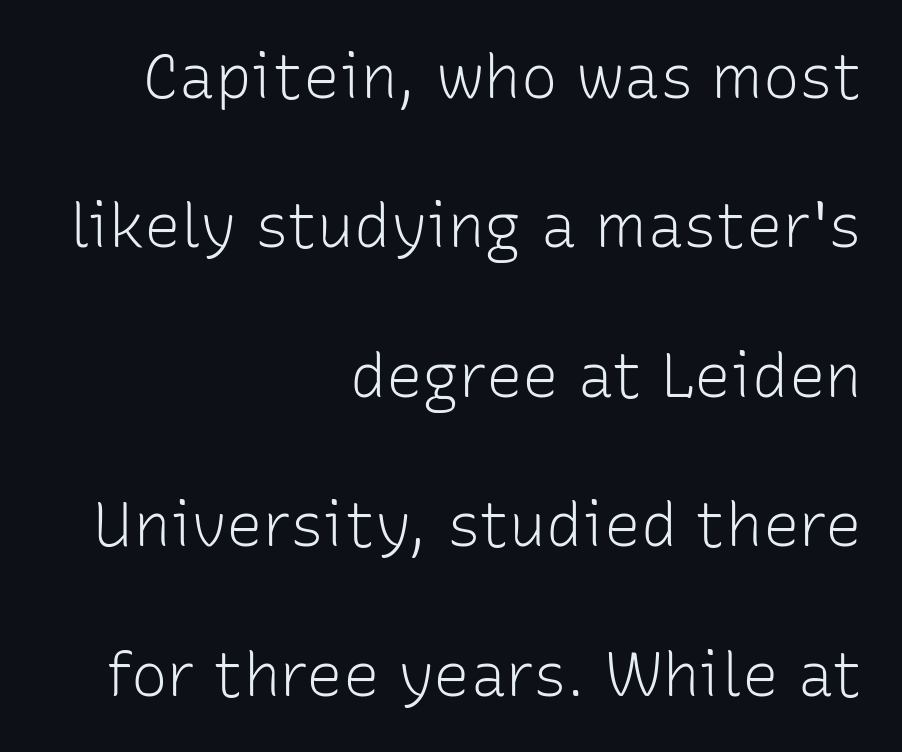
{"serif": "no", "italic": "no", "bold": "no", "weight": "light", "width": "normal", "stroke_contrast": "low", "x_height": "medium", "monospaced": "no", "underline": "no", "align": "right", "line_spacing": "loose", "line_spacing_ratio": 2.45, "letter_spacing": "normal", "letter_spacing_em": 0.0, "glyph_px": 61}
